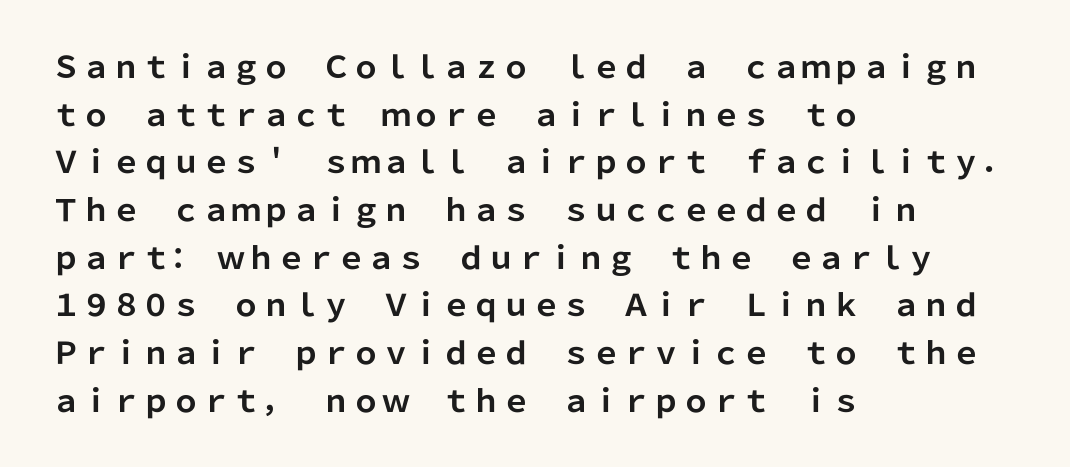
Just letters on the line, the space beneath them empty. The lettering holds an erect, upright posture throughout. This is heavy type, rendered in bold. Casual observation: everything's shoved over to the left. Letter spacing: default. The font family rendered here belongs to the sans-serif group.
